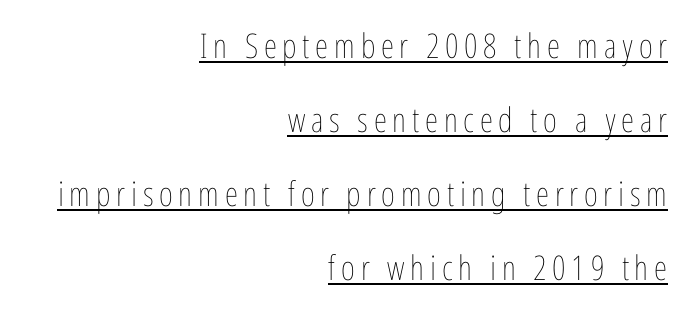
The image shows 34 px thin, condensed type, upright; set right-aligned, loose line spacing (2.18x), underlined; low stroke contrast and a medium x-height.
